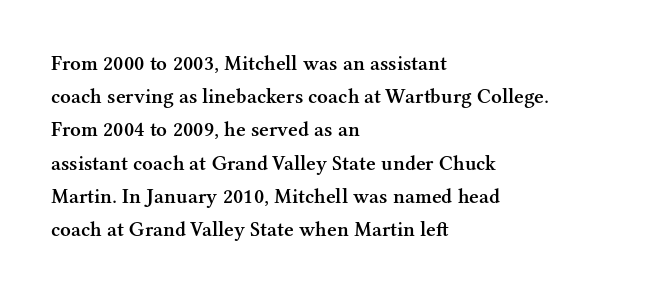
{"italic": "no", "bold": "semi", "underline": "no", "align": "left", "line_spacing": "normal", "line_spacing_ratio": 1.58, "letter_spacing": "normal", "letter_spacing_em": 0.0, "glyph_px": 21}
